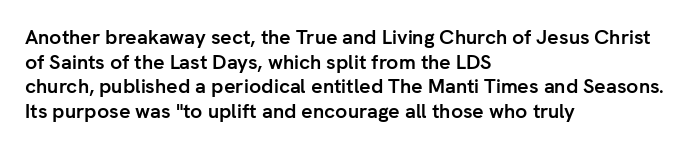
The foot of each line stays bare and open. The letters are bold, with thick, heavy strokes. The letters stand straight up with perfectly vertical stems. Compared with typical body copy, the letter spacing here is the same. These lines stack with their left ends in a neat column.
